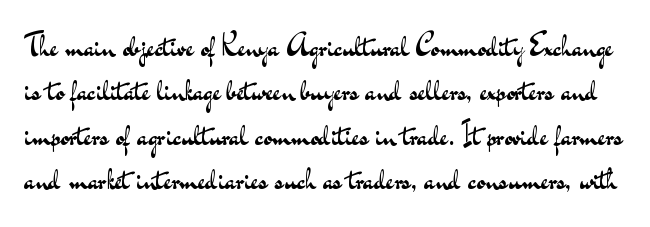
The face used here is proportionally spaced, like ordinary book or web type. Successive baselines arrive at the customary interval. There is no visible air inserted between adjacent glyphs. The letterforms sit at book weight or below.
